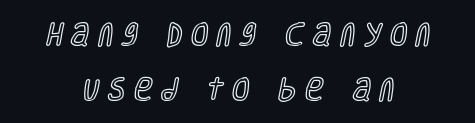
The space between consecutive lines is lavish. The strip under each line holds only bare page. The compositor balanced each line on the midline.
